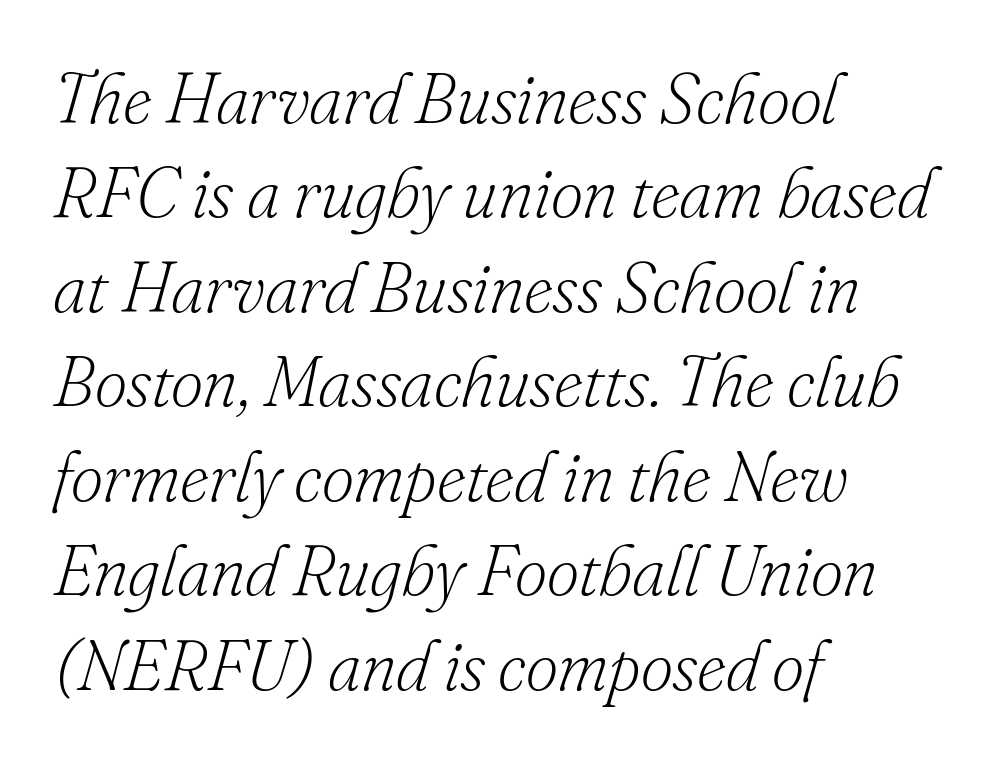
{"serif": "yes", "italic": "yes", "lean": "right", "slant_degrees": 16, "bold": "no", "weight": "light", "width": "normal", "stroke_contrast": "low", "x_height": "small", "monospaced": "no", "underline": "no", "align": "left", "line_spacing": "normal", "line_spacing_ratio": 1.33, "letter_spacing": "normal", "letter_spacing_em": 0.0, "glyph_px": 71}
